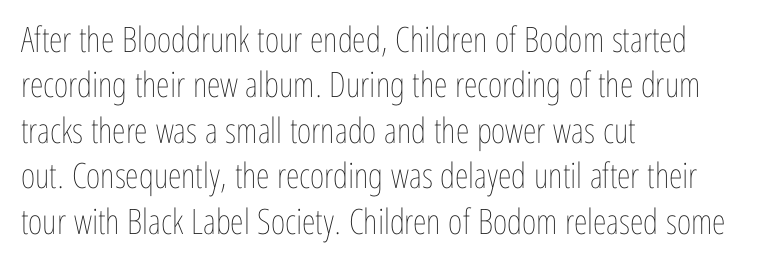
{"italic": "no", "bold": "no", "weight": "thin", "width": "condensed", "stroke_contrast": "low", "x_height": "medium", "monospaced": "no", "underline": "no", "align": "left", "line_spacing": "normal", "line_spacing_ratio": 1.3, "letter_spacing": "normal", "letter_spacing_em": 0.0, "glyph_px": 35}
